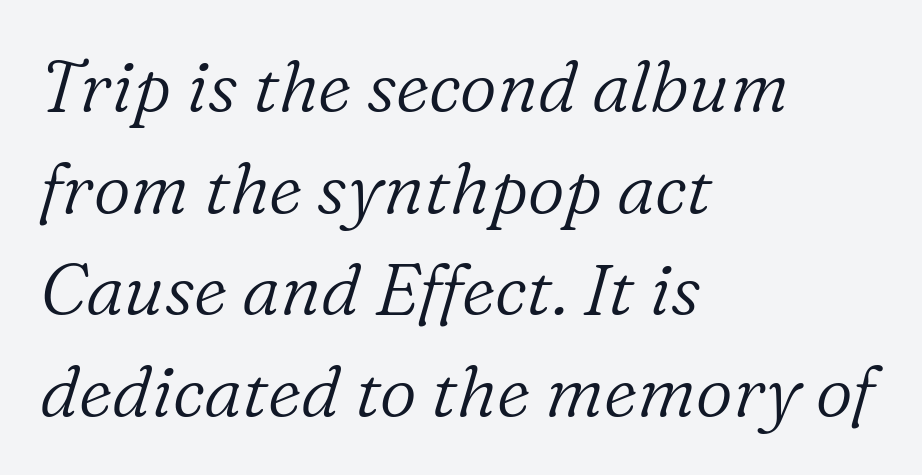
Q: Is the text bold? A: No.
Q: Is the text italic (slanted)? A: Yes, it leans right by about 16 degrees.
Q: Is the typeface a serif or a sans-serif typeface? A: Serif.
Q: Is the text underlined? A: No.
Q: How is the paragraph aligned? A: Left-aligned.
Q: Is the spacing between letters normal or unusually wide? A: Normal.
Q: Is the spacing between lines tight, normal or loose? A: Normal.
Q: Width (condensed, normal, or wide)? A: Normal.
Q: Stroke contrast? A: Low.
Q: x-height? A: Medium.
Q: Monospaced? A: No.
